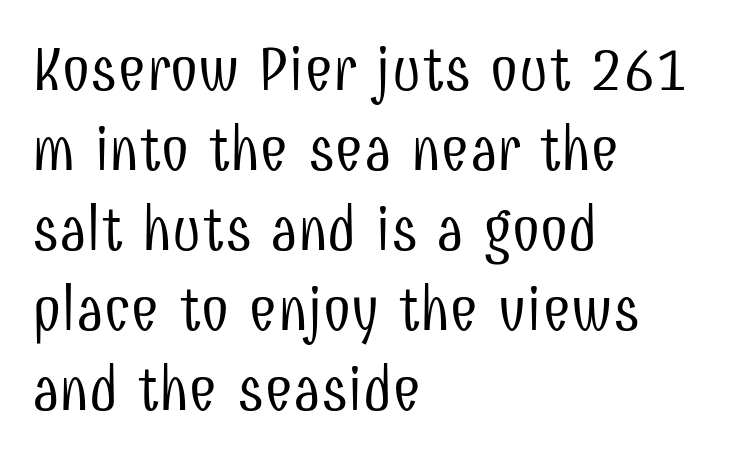
{"serif": "no", "italic": "no", "bold": "no", "weight": "light", "width": "condensed", "stroke_contrast": "low", "x_height": "medium", "monospaced": "no", "underline": "no", "align": "left", "line_spacing": "normal", "line_spacing_ratio": 1.27, "letter_spacing": "normal", "letter_spacing_em": 0.0, "glyph_px": 63}
